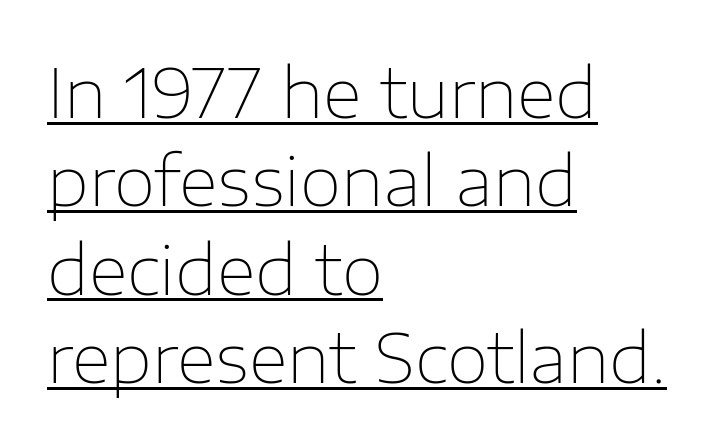
The image shows 68 px thin sans-serif type, upright; set left-aligned, normal line spacing (1.3x), normal letter spacing, underlined; low stroke contrast and a medium x-height.
